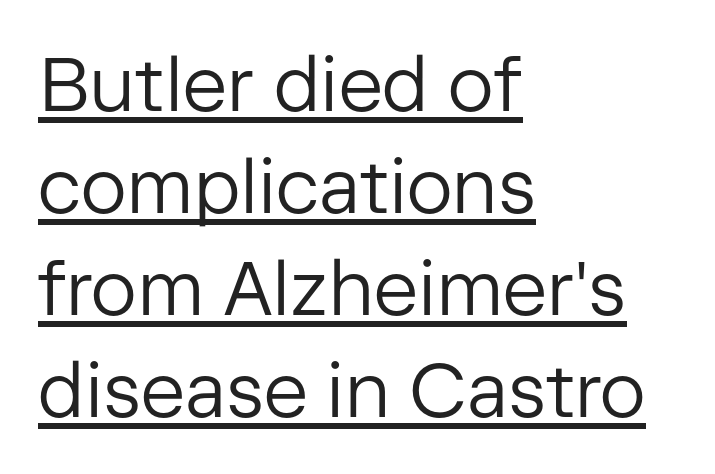
The image shows 76 px regular-weight sans-serif type, upright; set left-aligned, normal line spacing (1.34x), normal letter spacing, underlined; low stroke contrast and a medium x-height.
